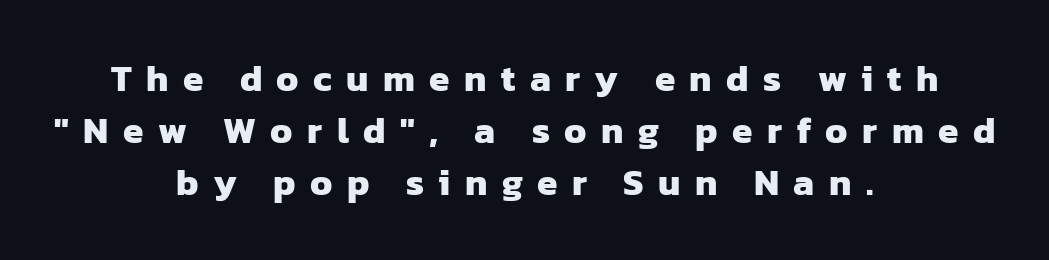
Q: Is the text bold? A: Yes.
Q: Is the typeface a serif or a sans-serif typeface? A: Sans-serif.
Q: Is the text underlined? A: No.
Q: How is the paragraph aligned? A: Centered.
Q: Is the spacing between letters normal or unusually wide? A: Unusually wide.
Q: Is the spacing between lines tight, normal or loose? A: Normal.
Q: Width (condensed, normal, or wide)? A: Normal.
Q: Stroke contrast? A: Low.
Q: x-height? A: Medium.
Q: Monospaced? A: No.
